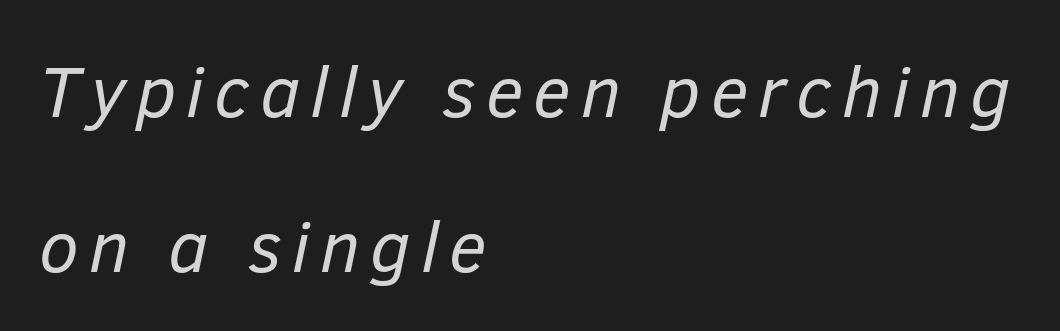
{"italic": "yes", "lean": "right", "slant_degrees": 12, "bold": "no", "weight": "regular", "width": "normal", "stroke_contrast": "low", "x_height": "medium", "monospaced": "no", "underline": "no", "align": "left", "line_spacing": "loose", "line_spacing_ratio": 2.15, "glyph_px": 72}
